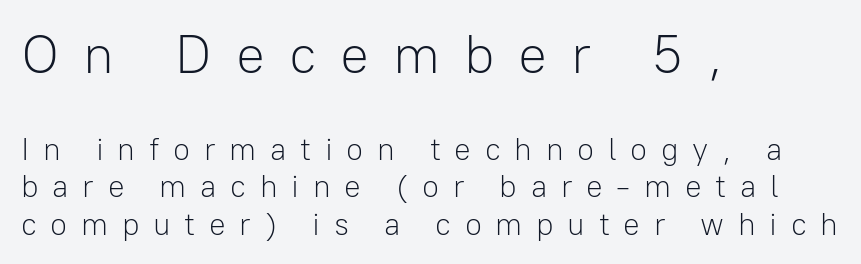
{"serif": "no", "italic": "no", "bold": "no", "weight": "light", "width": "normal", "stroke_contrast": "low", "x_height": "medium", "monospaced": "no", "underline": "no", "align": "left", "line_spacing_ratio": 1.21, "letter_spacing": "wide", "letter_spacing_em": 0.44, "larger_block": "first", "size_ratio": 1.74, "glyph_px": 54}
